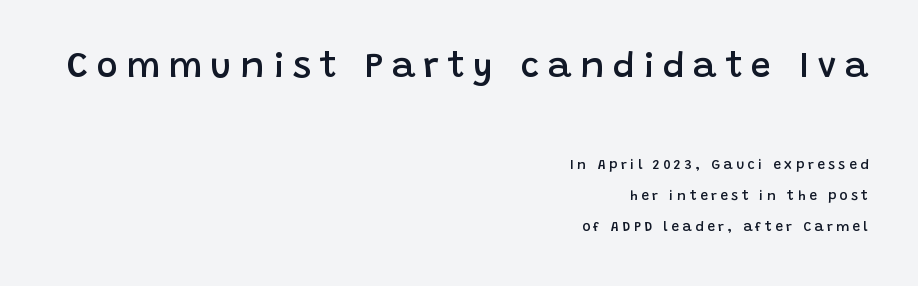
The image shows 36 px semibold sans-serif type, upright; set right-aligned, loose line spacing (2.21x), unusually wide letter spacing (+0.24 em), not underlined; the first (top) block is 2.57x larger; low stroke contrast and a large x-height.
